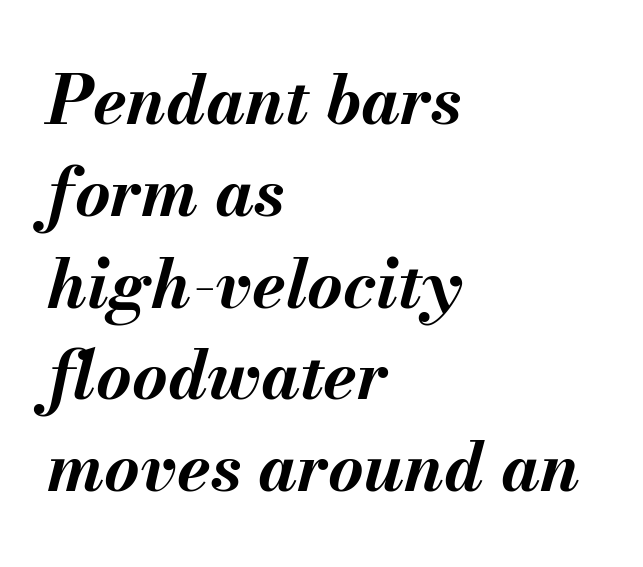
{"italic": "yes", "lean": "right", "slant_degrees": 13, "bold": "yes", "weight": "bold", "width": "normal", "stroke_contrast": "medium", "x_height": "small", "monospaced": "no", "underline": "no", "align": "left", "line_spacing": "normal", "line_spacing_ratio": 1.35, "letter_spacing": "normal", "letter_spacing_em": 0.0, "glyph_px": 68}
